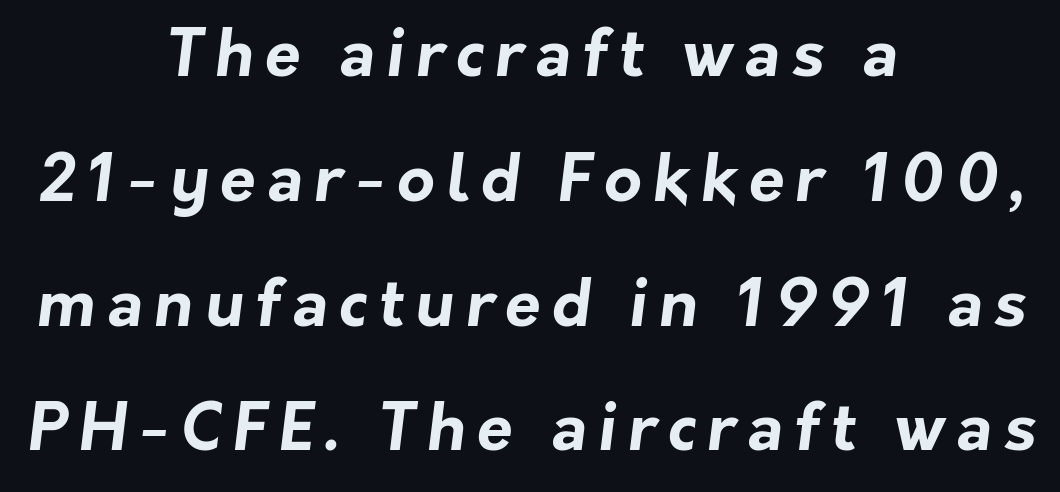
Heft: maximum for text — a bold. Lines of text with bare space underneath. Proportional: the letters do not fall into vertical columns. Students, observe: this is what heavily led, spacious text looks like. Each letter's strokes conclude bluntly, with no projecting serifs. This sample is center-justified, so both line endings float freely.
